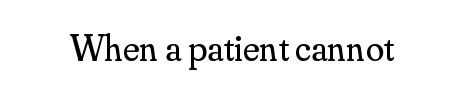
The image shows 37 px regular-weight serif type, upright; set normal letter spacing, not underlined; medium stroke contrast and a small x-height.
